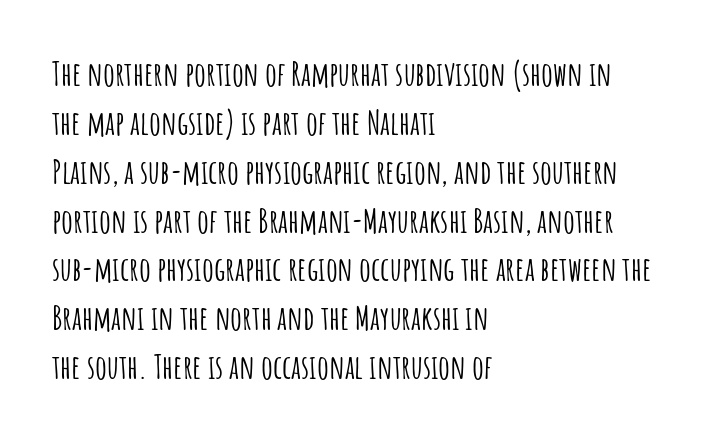
Ordinary non-slanted type is in use. Left-aligned paragraph, ragged on the right. Each letter keeps its own natural width here, so spacing adapts to shape. Compared with typical paragraphs, the rows here are spaced about the same.
